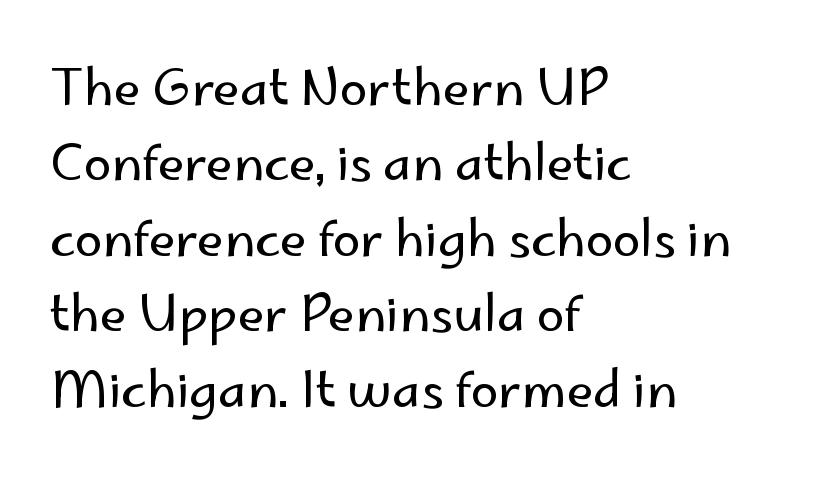
The image shows 50 px regular-weight sans-serif type, upright; set left-aligned, normal line spacing (1.51x), normal letter spacing, not underlined; low stroke contrast and a small x-height.
